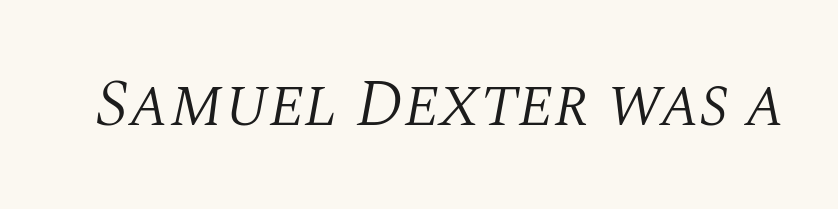
The image shows 68 px light serif type, italic (leaning right); set normal letter spacing, not underlined; medium stroke contrast and a large x-height.
